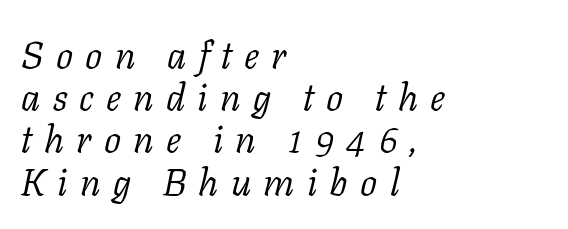
The tracking jumps out immediately: characters are airy and widely separated. The passage shown is not underscored anywhere. The face used here is proportionally spaced, like ordinary book or web type. Examine the stroke ends and you'll spot serifs. The setting favours the left margin, as ordinary paragraphs usually do. The specimen reads as italic at a glance.
